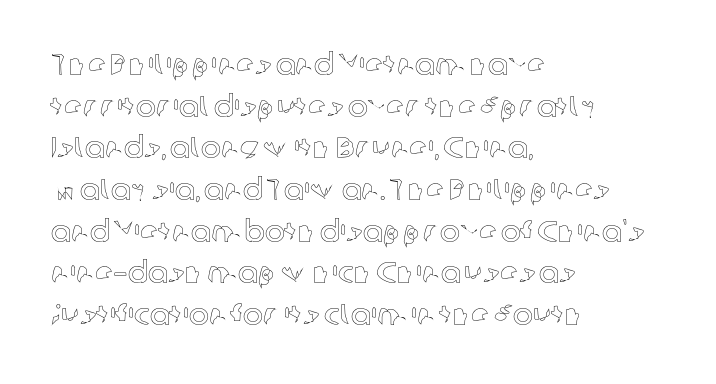
The image shows 30 px text type, upright; set left-aligned, normal line spacing (1.39x), normal letter spacing, not underlined; a medium x-height.
